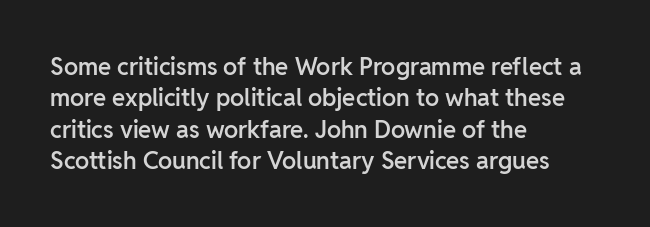
The image shows 24 px text type, upright; set left-aligned, normal line spacing (1.31x), normal letter spacing, not underlined.
